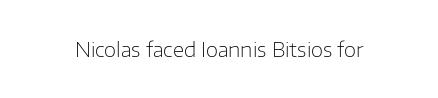
Q: Is the text bold? A: No.
Q: Is the text italic (slanted)? A: No, it is upright.
Q: Is the text underlined? A: No.
Q: Is the spacing between letters normal or unusually wide? A: Normal.
